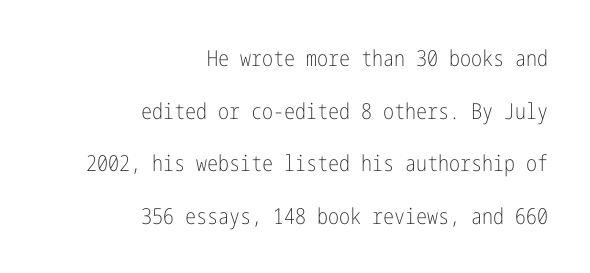
The image shows 22 px text type, upright; set right-aligned, loose line spacing (2.39x), normal letter spacing, not underlined.
